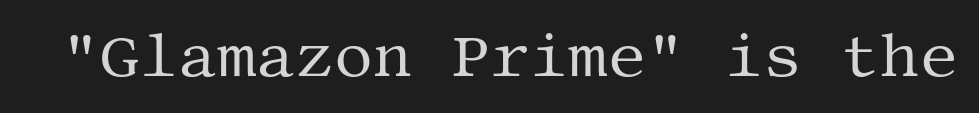
Q: Is the text bold? A: No.
Q: Is the text italic (slanted)? A: No, it is upright.
Q: Is the typeface a serif or a sans-serif typeface? A: Serif.
Q: Is the text underlined? A: No.
Q: Is the spacing between letters normal or unusually wide? A: Normal.
Q: Width (condensed, normal, or wide)? A: Normal.
Q: Stroke contrast? A: Medium.
Q: x-height? A: Large.
